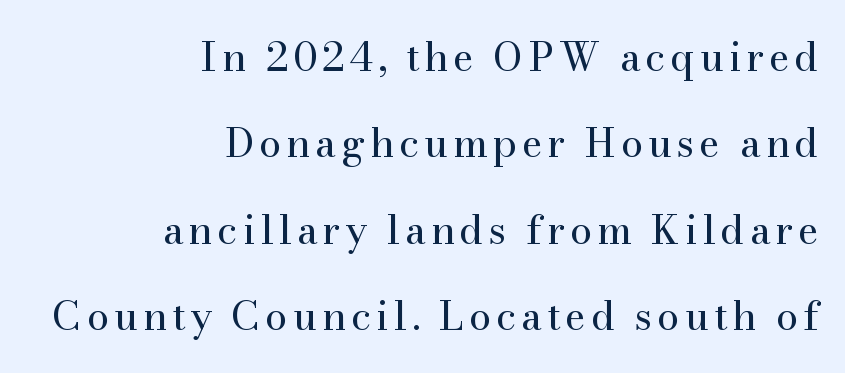
Q: Is the text bold? A: No.
Q: Is the text italic (slanted)? A: No, it is upright.
Q: Is the typeface a serif or a sans-serif typeface? A: Serif.
Q: Is the text underlined? A: No.
Q: How is the paragraph aligned? A: Right-aligned.
Q: Is the spacing between lines tight, normal or loose? A: Loose.
Q: Width (condensed, normal, or wide)? A: Normal.
Q: Stroke contrast? A: Medium.
Q: x-height? A: Small.
Q: Monospaced? A: No.
